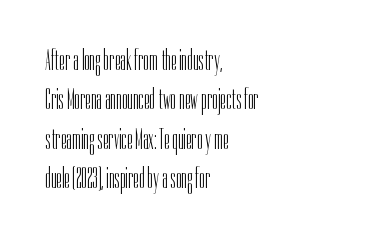
Is the block centered? No — it sits flush against the left margin. The area under the type is left untouched. The letters sit at their default tracking, neither squeezed nor spread. Honestly, the row spacing looks completely unremarkable.
